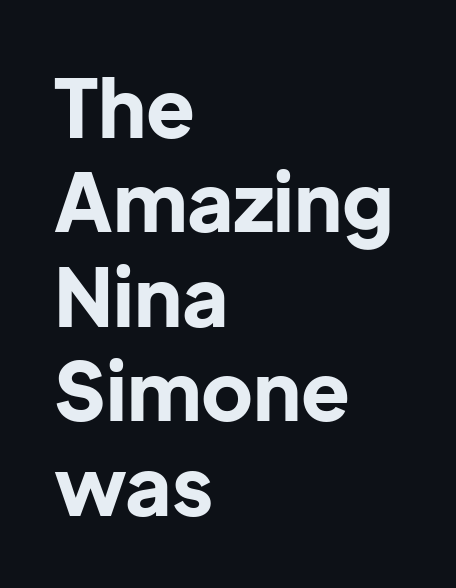
The image shows 80 px bold sans-serif type, upright; set left-aligned, line spacing 1.18x, normal letter spacing, not underlined; low stroke contrast and a medium x-height.
